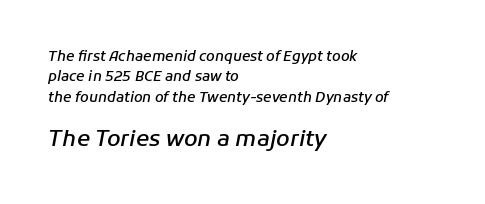
The foot of each line stays bare and open. The block of text has a typical density, with ordinary space between rows. Typesetter's note: demi weight, one step under bold. Visually the block forms a straight wall on the left and a jagged coastline on the right. You could call the tracking neutral — neither tight nor loose.
